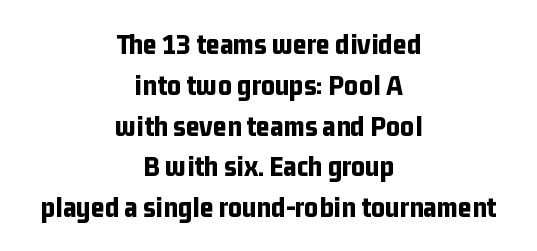
The image shows 30 px bold, condensed sans-serif type, upright; set centered, normal line spacing (1.36x), normal letter spacing, not underlined; low stroke contrast and a medium x-height.
